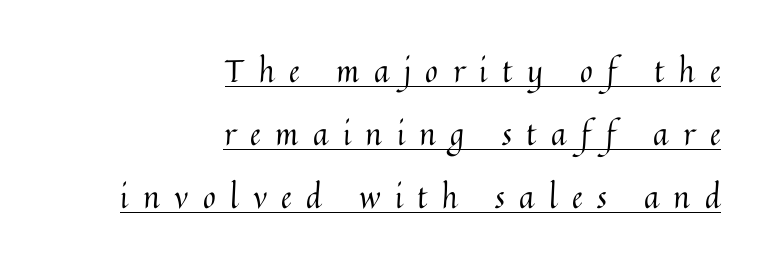
{"bold": "no", "weight": "regular", "width": "normal", "stroke_contrast": "medium", "x_height": "medium", "monospaced": "no", "underline": "yes", "align": "right", "line_spacing": "loose", "line_spacing_ratio": 2.04, "letter_spacing": "wide", "letter_spacing_em": 0.47, "glyph_px": 31}
